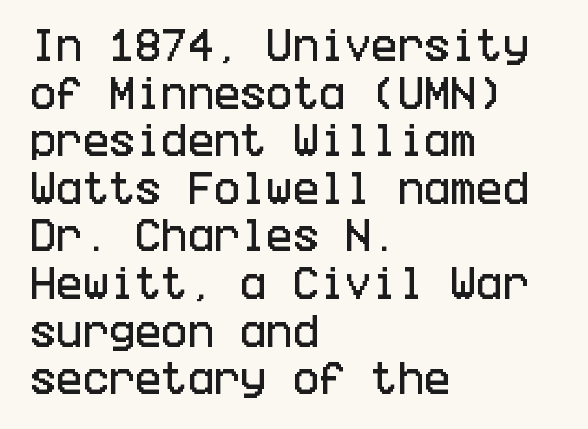
{"serif": "no", "italic": "no", "width": "condensed", "stroke_contrast": "low", "x_height": "large", "underline": "no", "align": "left", "line_spacing": "normal", "line_spacing_ratio": 1.36, "letter_spacing": "normal", "letter_spacing_em": 0.0, "glyph_px": 35}
